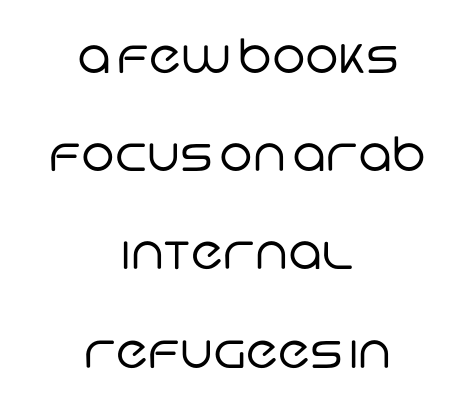
The image shows 47 px regular-weight sans-serif type; set centered, loose line spacing (2.09x), normal letter spacing, not underlined; low stroke contrast and a large x-height.
